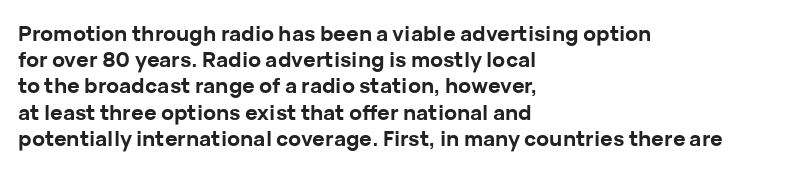
Q: Is the text bold? A: Yes.
Q: Is the text italic (slanted)? A: No, it is upright.
Q: Is the text underlined? A: No.
Q: How is the paragraph aligned? A: Left-aligned.
Q: Is the spacing between letters normal or unusually wide? A: Normal.
Q: Is the spacing between lines tight, normal or loose? A: Normal.
